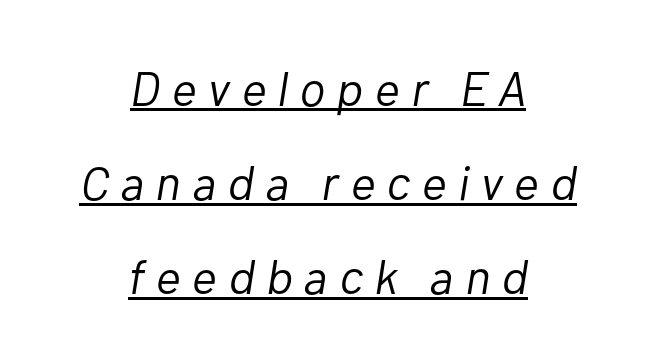
{"italic": "yes", "lean": "right", "slant_degrees": 10, "bold": "no", "weight": "light", "width": "normal", "stroke_contrast": "low", "x_height": "medium", "monospaced": "no", "underline": "yes", "align": "center", "line_spacing": "loose", "line_spacing_ratio": 1.96, "letter_spacing": "wide", "letter_spacing_em": 0.24, "glyph_px": 48}
